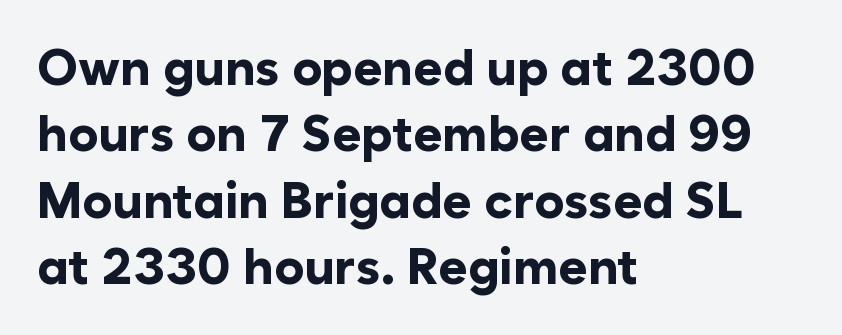
{"serif": "no", "italic": "no", "bold": "yes", "weight": "bold", "width": "normal", "stroke_contrast": "low", "x_height": "medium", "monospaced": "no", "underline": "no", "align": "left", "line_spacing": "normal", "line_spacing_ratio": 1.33, "letter_spacing": "normal", "letter_spacing_em": 0.0, "glyph_px": 50}
